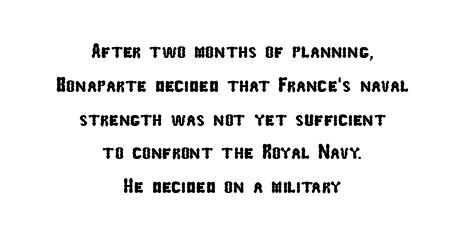
Regarding leading, the lines here are spaced in the standard way. Short and long lines alike share a common midpoint. The strip under each line holds only bare page. Tracking value appears to be zero — textbook default spacing.
